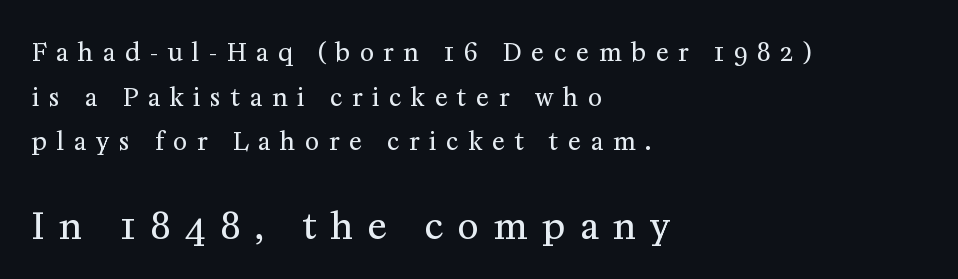
Q: Is the text bold? A: No.
Q: Is the text italic (slanted)? A: No, it is upright.
Q: Is the typeface a serif or a sans-serif typeface? A: Serif.
Q: Is the text underlined? A: No.
Q: How is the paragraph aligned? A: Left-aligned.
Q: Is the spacing between letters normal or unusually wide? A: Unusually wide.
Q: Which block of text is set in a larger size, the first (top) or the second (bottom)? A: The second (bottom) one.
Q: Width (condensed, normal, or wide)? A: Normal.
Q: Stroke contrast? A: Medium.
Q: x-height? A: Medium.
Q: Monospaced? A: No.
